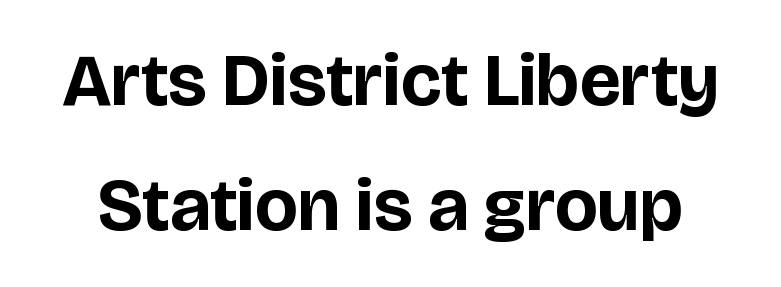
{"serif": "no", "italic": "no", "bold": "yes", "weight": "bold", "width": "normal", "stroke_contrast": "low", "x_height": "large", "monospaced": "no", "underline": "no", "line_spacing": "normal", "line_spacing_ratio": 1.69, "letter_spacing": "normal", "letter_spacing_em": 0.0, "glyph_px": 74}
